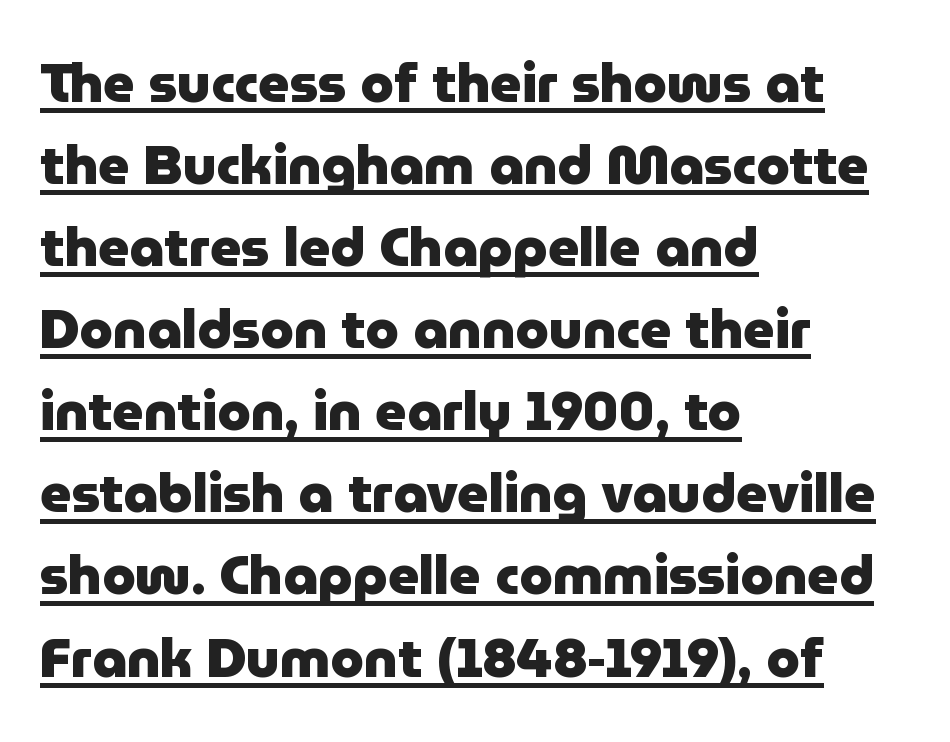
Q: Is the text bold? A: Yes.
Q: Is the text italic (slanted)? A: No, it is upright.
Q: Is the typeface a serif or a sans-serif typeface? A: Sans-serif.
Q: Is the text underlined? A: Yes.
Q: How is the paragraph aligned? A: Left-aligned.
Q: Is the spacing between letters normal or unusually wide? A: Normal.
Q: Is the spacing between lines tight, normal or loose? A: Normal.
Q: Width (condensed, normal, or wide)? A: Normal.
Q: Stroke contrast? A: Low.
Q: x-height? A: Medium.
Q: Monospaced? A: No.
